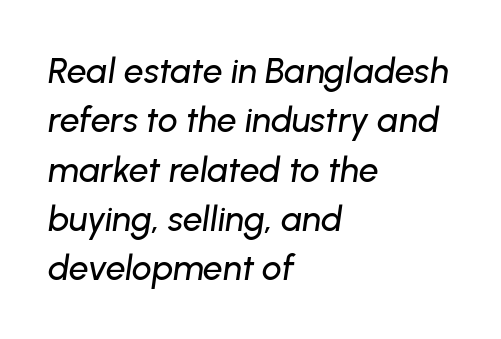
The image shows 35 px text type, italic (leaning right); set left-aligned, normal line spacing (1.41x), normal letter spacing, not underlined; low stroke contrast and a medium x-height.
